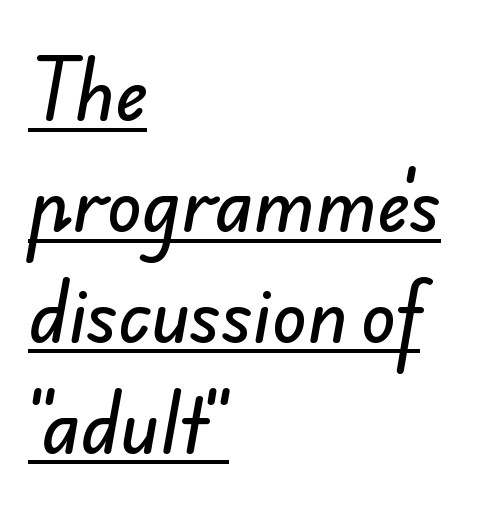
The image shows 72 px sans-serif type; set left-aligned, normal line spacing (1.54x), normal letter spacing, underlined; low stroke contrast and a small x-height.
